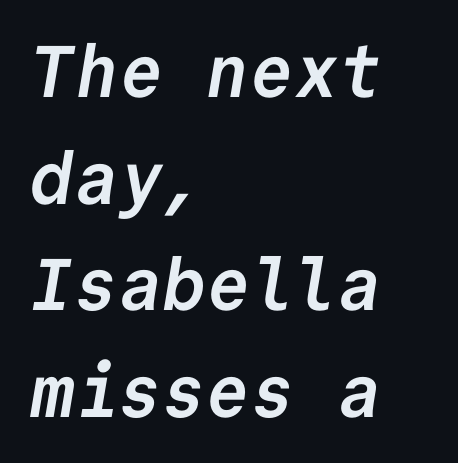
{"serif": "no", "bold": "yes", "weight": "semibold", "width": "normal", "stroke_contrast": "low", "x_height": "medium", "monospaced": "yes", "underline": "no", "align": "left", "line_spacing": "normal", "line_spacing_ratio": 1.46, "letter_spacing": "normal", "letter_spacing_em": 0.0, "glyph_px": 73}
